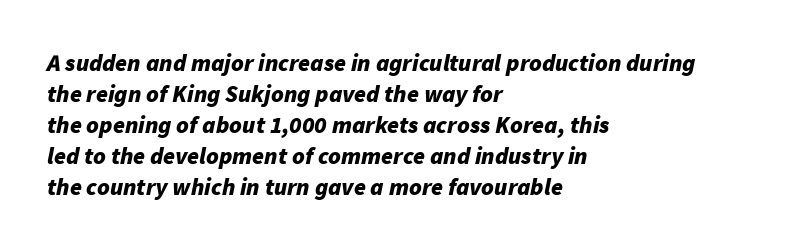
Q: Is the text bold? A: Yes.
Q: Is the text italic (slanted)? A: Yes, it leans right by about 11 degrees.
Q: Is the text underlined? A: No.
Q: How is the paragraph aligned? A: Left-aligned.
Q: Is the spacing between letters normal or unusually wide? A: Normal.
Q: Is the spacing between lines tight, normal or loose? A: Normal.
